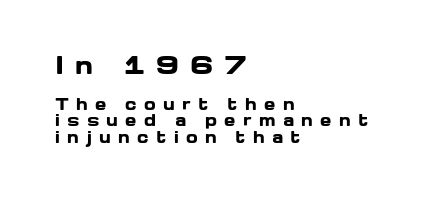
{"italic": "no", "bold": "yes", "underline": "no", "align": "left", "line_spacing": "tight", "line_spacing_ratio": 1.08, "letter_spacing": "wide", "letter_spacing_em": 0.48, "larger_block": "first", "size_ratio": 1.53, "glyph_px": 23}
